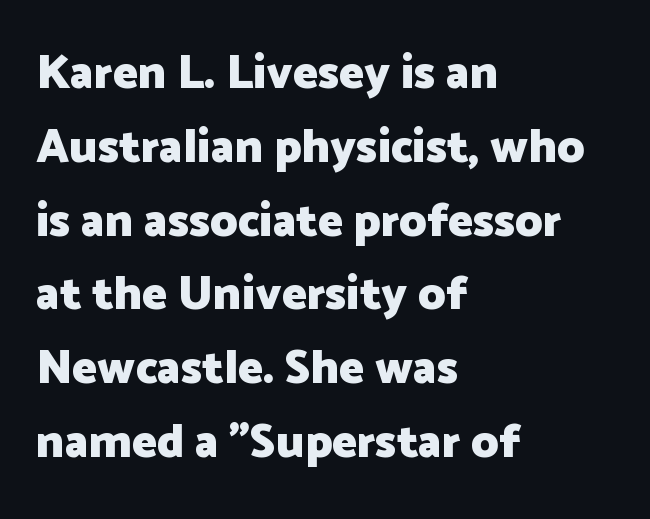
{"serif": "no", "italic": "no", "bold": "yes", "weight": "heavy", "width": "normal", "stroke_contrast": "low", "x_height": "medium", "monospaced": "no", "underline": "no", "align": "left", "line_spacing": "normal", "line_spacing_ratio": 1.57, "letter_spacing": "normal", "letter_spacing_em": 0.0, "glyph_px": 47}
